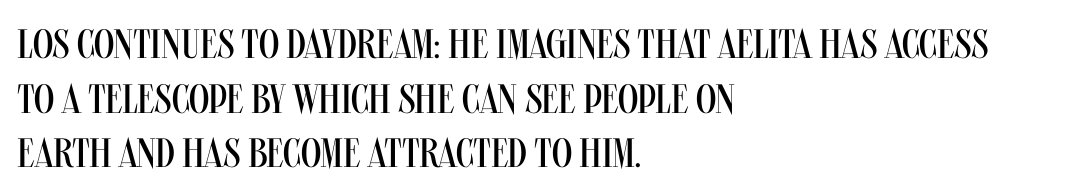
The image shows 41 px regular-weight, condensed sans-serif type, upright; set left-aligned, normal line spacing (1.33x), normal letter spacing, not underlined; medium stroke contrast and a large x-height.
